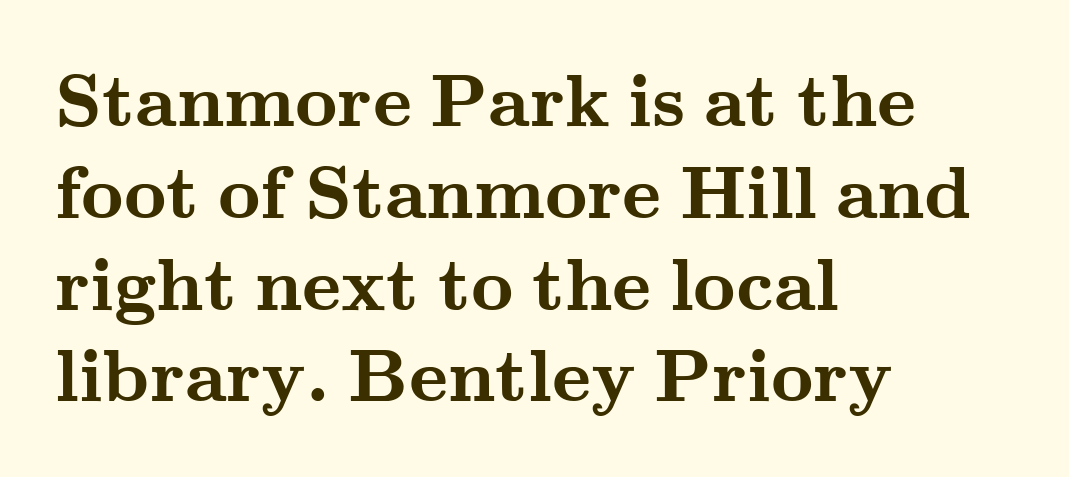
In terms of letterform style, serifs are clearly present. Descenders hang freely into open space. As a designer I'd log this as weight 700, bold. These lines are rendered in a variable-pitch font. The tracking reads as untouched default to a designer's eye.
